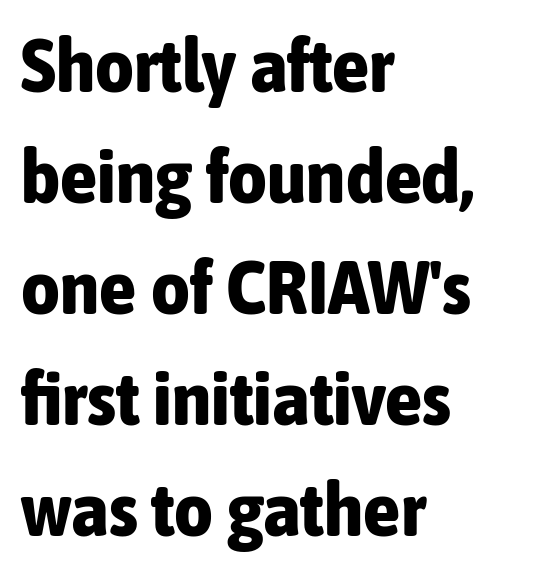
Q: Is the text bold? A: Yes.
Q: Is the text italic (slanted)? A: No, it is upright.
Q: Is the typeface a serif or a sans-serif typeface? A: Sans-serif.
Q: Is the text underlined? A: No.
Q: How is the paragraph aligned? A: Left-aligned.
Q: Is the spacing between letters normal or unusually wide? A: Normal.
Q: Is the spacing between lines tight, normal or loose? A: Normal.
Q: Width (condensed, normal, or wide)? A: Condensed.
Q: Stroke contrast? A: Low.
Q: x-height? A: Medium.
Q: Monospaced? A: No.
